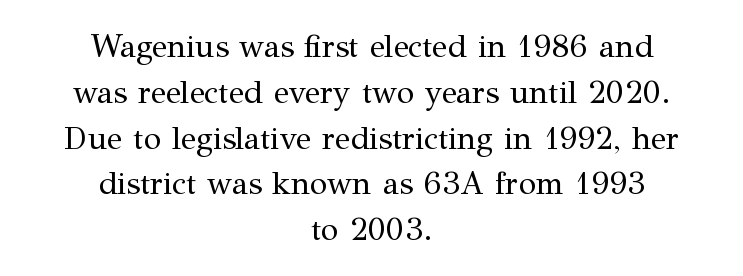
Weight class: somewhere from thin through regular. The block of text has a typical density, with ordinary space between rows. Is this a fixed-width face? No — the glyphs have proportional, varying widths. Characters follow at the spacing the type designer built in. Posture: vertical. Descenders hang freely into open space.
